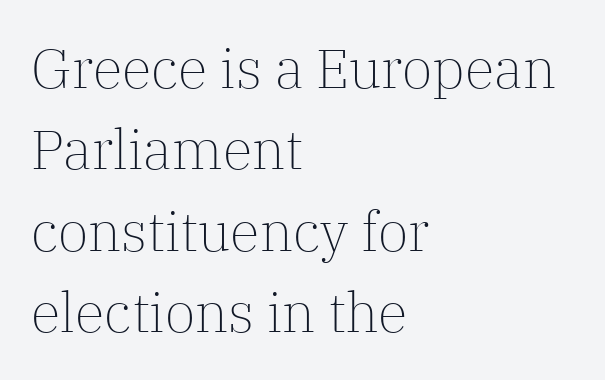
{"serif": "yes", "italic": "no", "bold": "no", "weight": "light", "width": "normal", "stroke_contrast": "low", "x_height": "medium", "monospaced": "no", "underline": "no", "align": "left", "line_spacing": "normal", "line_spacing_ratio": 1.48, "letter_spacing": "normal", "letter_spacing_em": 0.0, "glyph_px": 55}
